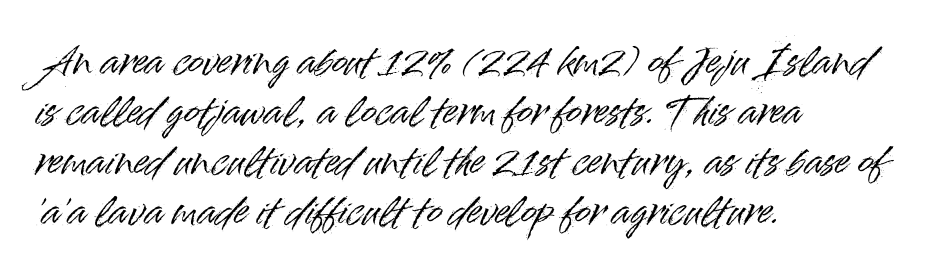
Q: Is the text italic (slanted)? A: Yes.
Q: Is the typeface a serif or a sans-serif typeface? A: Sans-serif.
Q: Is the text underlined? A: No.
Q: How is the paragraph aligned? A: Left-aligned.
Q: Is the spacing between letters normal or unusually wide? A: Normal.
Q: Is the spacing between lines tight, normal or loose? A: Normal.
Q: Width (condensed, normal, or wide)? A: Normal.
Q: Stroke contrast? A: High.
Q: x-height? A: Small.
Q: Monospaced? A: No.
